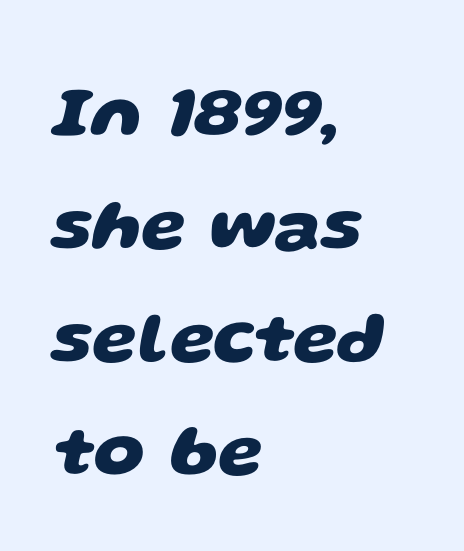
The characters look thick and weighty, a clear bold. Reading down the block, your eye returns to a fixed left position each line. Default kerning and tracking; the words read as compact shapes. The area under the type is left untouched. Looks like regular typesetting: each glyph gets only the width it needs. The rows are spaced the way most documents space them.
